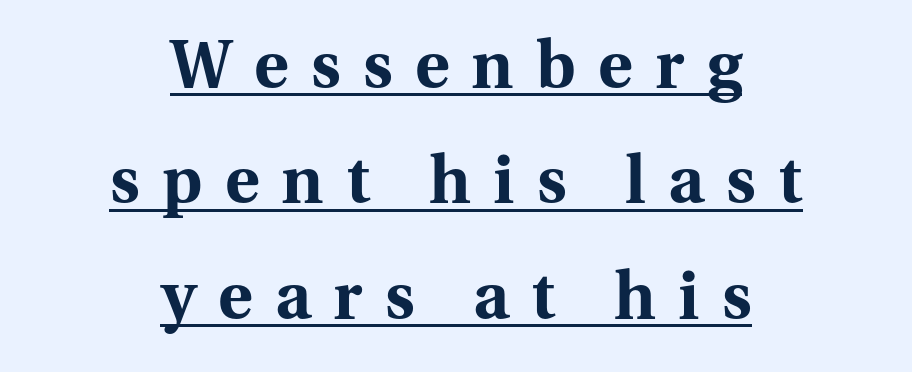
Font category for this specimen: serif. Designer's note — italics off, roman on. A typesetter would call this proportional, since set widths differ per character. In terms of letterspacing, this is a distinctly airy, spread setting. Short and long lines alike share a common midpoint. The letters are bold, with thick, heavy strokes.
